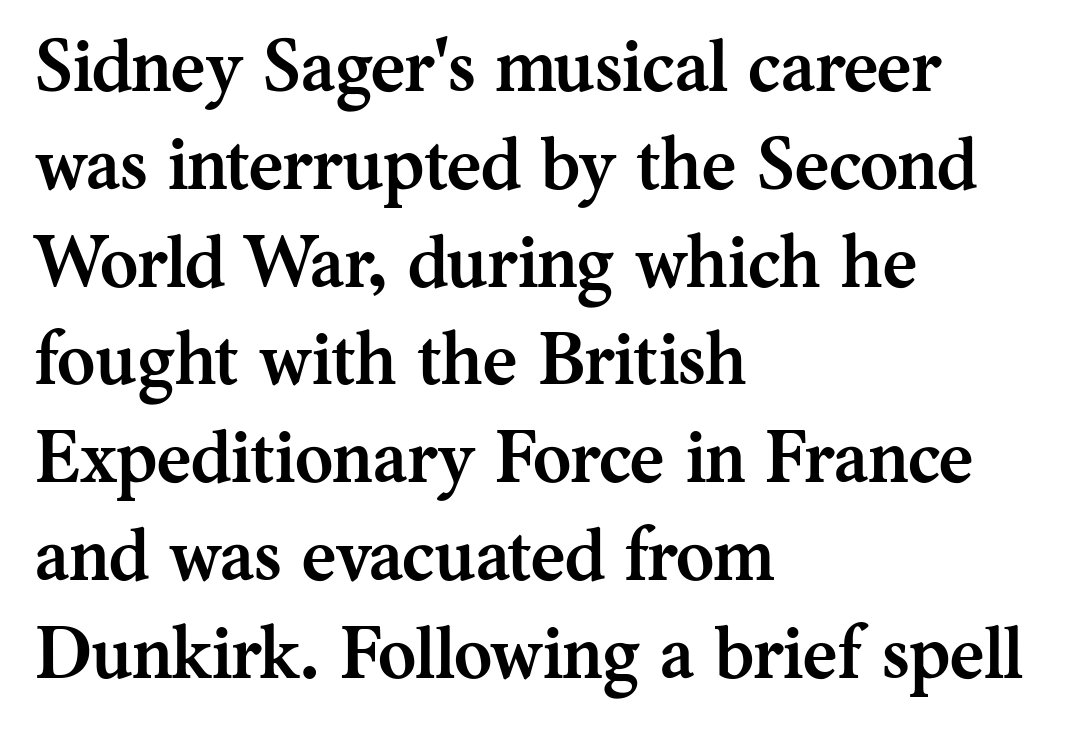
{"serif": "yes", "italic": "no", "bold": "yes", "weight": "semibold", "width": "normal", "stroke_contrast": "medium", "x_height": "medium", "monospaced": "no", "underline": "no", "align": "left", "line_spacing": "normal", "line_spacing_ratio": 1.34, "letter_spacing": "normal", "letter_spacing_em": 0.0, "glyph_px": 73}
